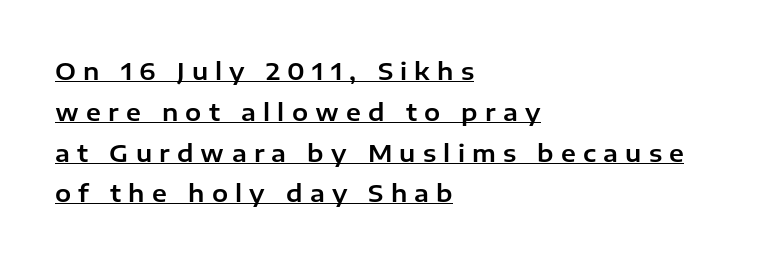
The setting favours the left margin, as ordinary paragraphs usually do. Looks like someone drew a line under every word here. Tracking value appears strongly positive — letters spread wide. Vertical spacing — default. Tall strokes in this sample are plumb rather than angled.
